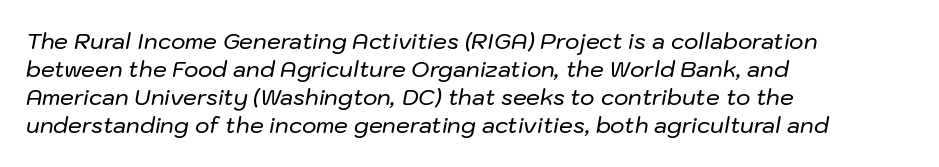
If you measured baseline to baseline, you'd find a middling distance. The foot of each line stays bare and open. The rendering keeps characters at their native spacing. In CSS terms this would be text-align: left. Does the lettering tilt? It does — this is italic.
